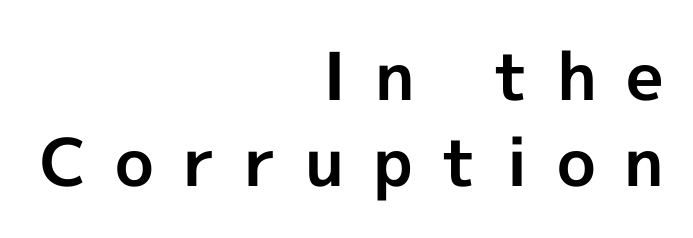
Stroke terminals: plain, sans-serif. The block of text has a typical density, with ordinary space between rows. Think of a printed novel: that variable character pitch is what you see here. Nope, not italic — everything's standing straight. The letters are spread apart with noticeably loose tracking. Glance below the letters and you will spot only blank space.
